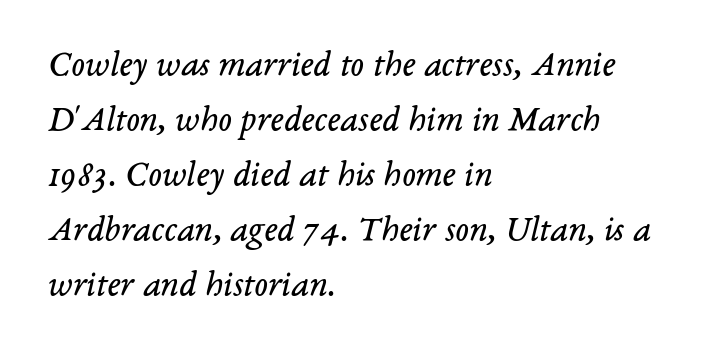
Caption: multi-line text, flush left, ragged right. Summary of vertical rhythm: regular, with standard interline spacing. Each letter keeps its own natural width here, so spacing adapts to shape. The typesetting does not lean heavy: it is not bold. Is this a sans? No — the strokes have serifs. This sample uses an oblique cut, with every glyph tilted off the vertical.
